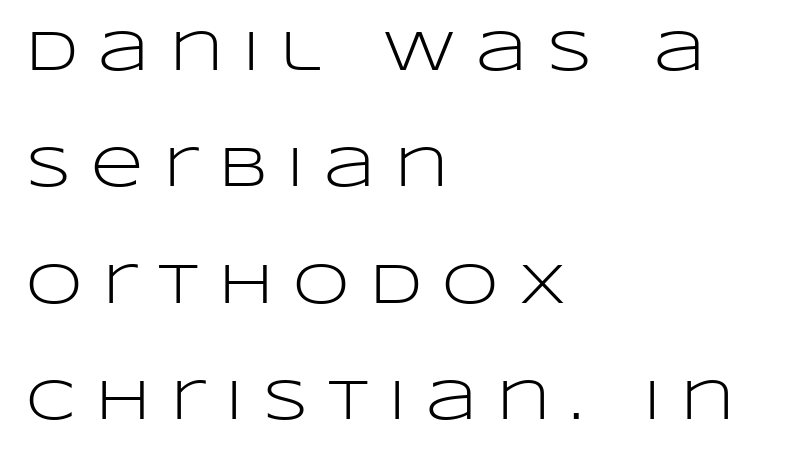
{"serif": "no", "italic": "no", "bold": "no", "weight": "light", "width": "wide", "stroke_contrast": "low", "x_height": "large", "monospaced": "no", "underline": "no", "align": "left", "line_spacing": "loose", "line_spacing_ratio": 2.04, "letter_spacing": "wide", "letter_spacing_em": 0.36, "glyph_px": 57}
